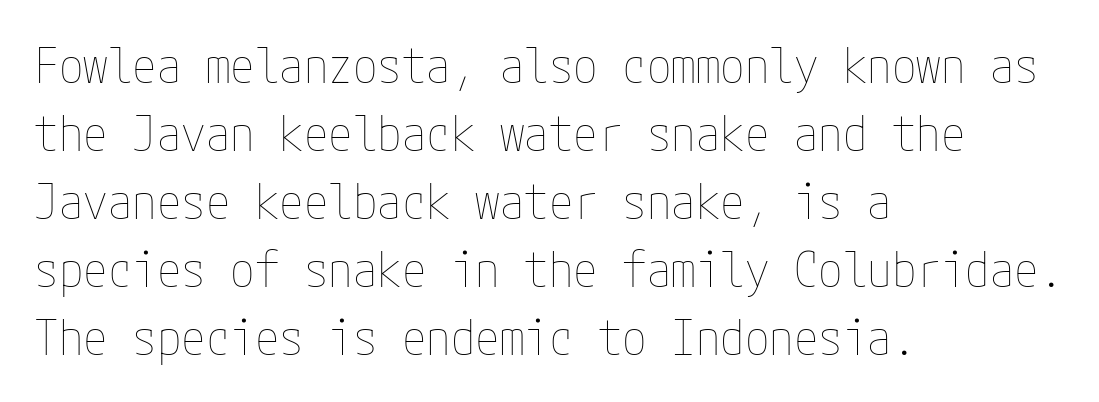
{"italic": "no", "bold": "no", "weight": "thin", "width": "condensed", "stroke_contrast": "low", "x_height": "medium", "underline": "no", "align": "left", "line_spacing": "normal", "line_spacing_ratio": 1.39, "letter_spacing": "normal", "letter_spacing_em": 0.0, "glyph_px": 49}
